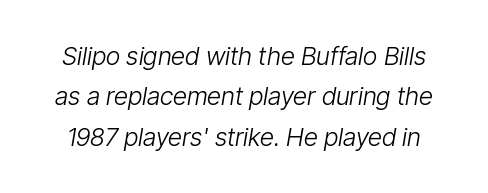
The image shows 25 px text type, italic (leaning right); set normal line spacing (1.62x), normal letter spacing, not underlined.
